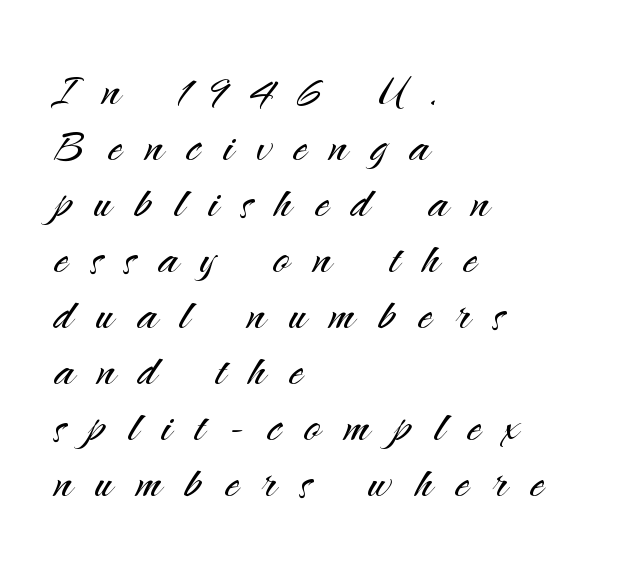
{"serif": "no", "bold": "no", "weight": "light", "width": "normal", "stroke_contrast": "medium", "x_height": "small", "monospaced": "no", "underline": "no", "align": "left", "line_spacing": "tight", "line_spacing_ratio": 1.0, "letter_spacing": "wide", "letter_spacing_em": 0.42, "glyph_px": 56}
